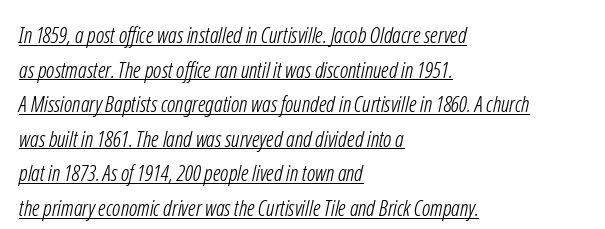
{"bold": "no", "underline": "yes", "align": "left", "line_spacing": "normal", "line_spacing_ratio": 1.57, "letter_spacing": "normal", "letter_spacing_em": 0.0, "glyph_px": 22}
